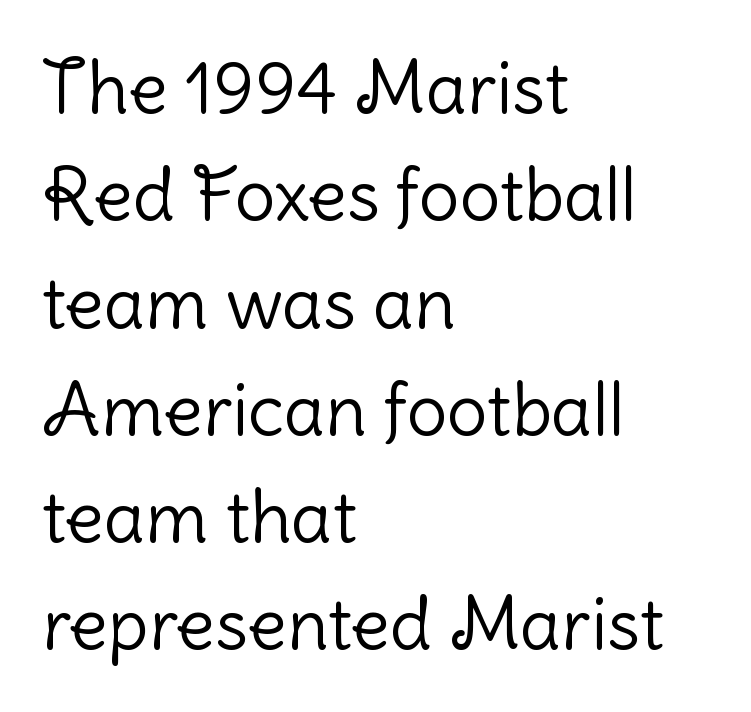
{"serif": "no", "italic": "no", "bold": "no", "weight": "light", "width": "normal", "stroke_contrast": "low", "x_height": "medium", "monospaced": "no", "underline": "no", "align": "left", "line_spacing": "normal", "line_spacing_ratio": 1.49, "letter_spacing": "normal", "letter_spacing_em": 0.0, "glyph_px": 72}
